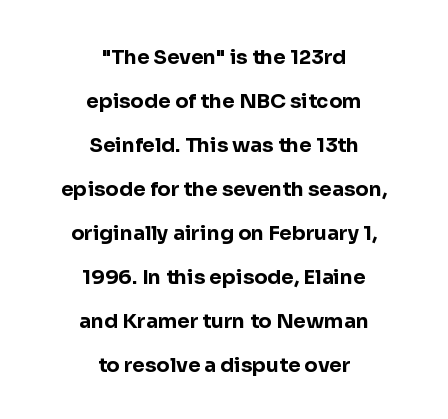
Q: Is the text bold? A: Yes.
Q: Is the text italic (slanted)? A: No, it is upright.
Q: Is the text underlined? A: No.
Q: How is the paragraph aligned? A: Centered.
Q: Is the spacing between letters normal or unusually wide? A: Normal.
Q: Is the spacing between lines tight, normal or loose? A: Loose.
